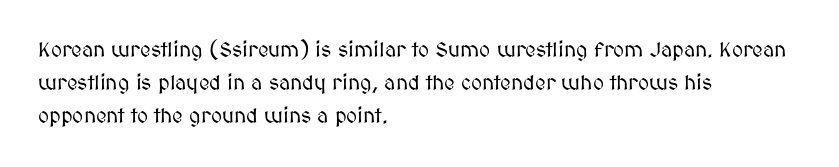
The image shows 21 px text type, upright; set left-aligned, normal line spacing (1.57x), normal letter spacing, not underlined.
